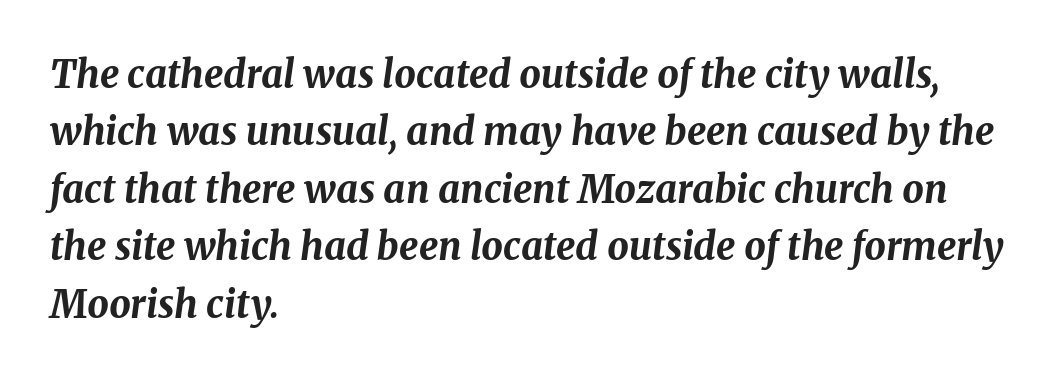
The image shows 38 px bold type, italic (leaning right); set left-aligned, normal line spacing (1.51x), normal letter spacing, not underlined; medium stroke contrast and a medium x-height.
